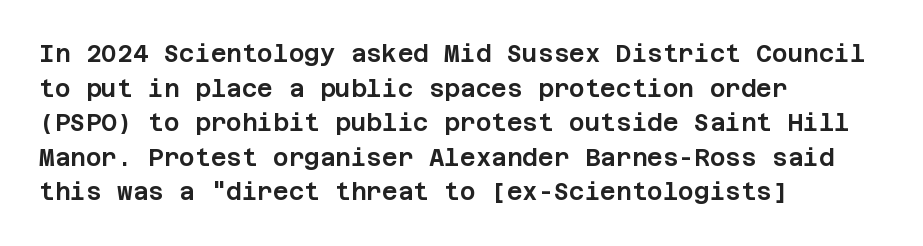
The compositor pushed each line to the left boundary. Compared with typical paragraphs, the rows here are spaced about the same. Here the glyphs are tracked normally, forming tight word shapes. Check the space under the baseline: it is left empty. You can tell it's not italic because the verticals are truly vertical.
